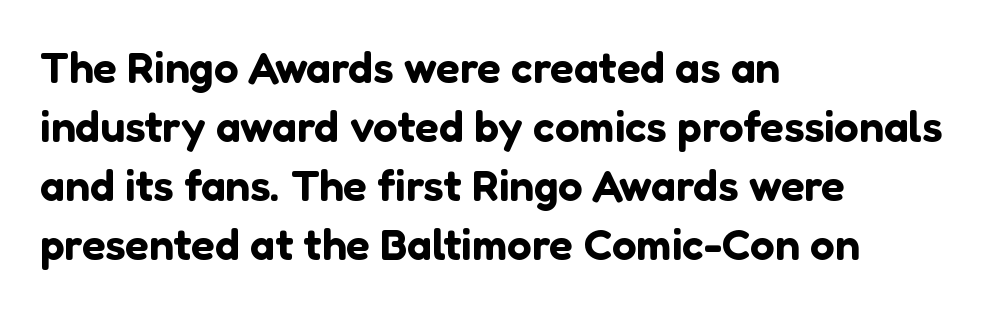
Q: Is the text italic (slanted)? A: No, it is upright.
Q: Is the typeface a serif or a sans-serif typeface? A: Sans-serif.
Q: Is the text underlined? A: No.
Q: How is the paragraph aligned? A: Left-aligned.
Q: Is the spacing between letters normal or unusually wide? A: Normal.
Q: Is the spacing between lines tight, normal or loose? A: Normal.
Q: Width (condensed, normal, or wide)? A: Normal.
Q: Stroke contrast? A: Low.
Q: x-height? A: Medium.
Q: Monospaced? A: No.
